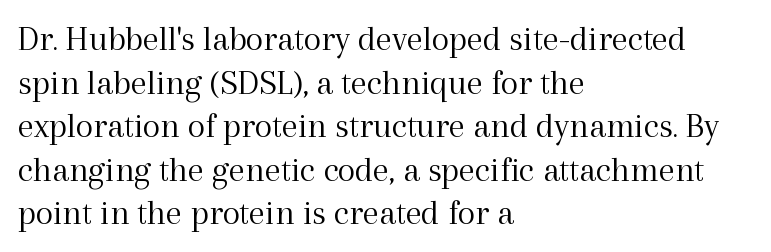
The image shows 36 px light serif type, upright; set left-aligned, line spacing 1.21x, normal letter spacing, not underlined; a medium x-height.
